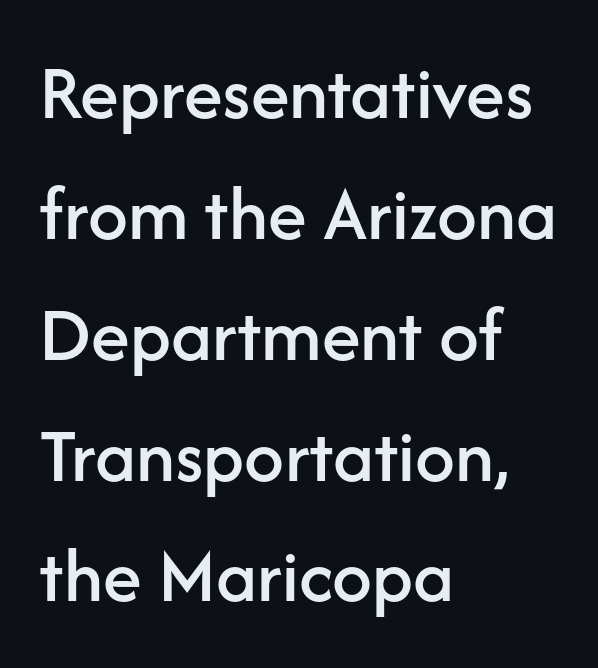
Q: Is the text italic (slanted)? A: No, it is upright.
Q: Is the typeface a serif or a sans-serif typeface? A: Sans-serif.
Q: Is the text underlined? A: No.
Q: How is the paragraph aligned? A: Left-aligned.
Q: Is the spacing between letters normal or unusually wide? A: Normal.
Q: Is the spacing between lines tight, normal or loose? A: Normal.
Q: Width (condensed, normal, or wide)? A: Normal.
Q: Stroke contrast? A: Low.
Q: x-height? A: Medium.
Q: Monospaced? A: No.
